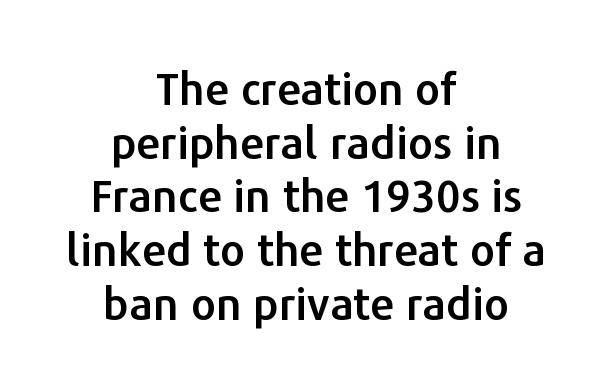
The image shows 44 px sans-serif type, upright; set centered, line spacing 1.22x, normal letter spacing, not underlined; low stroke contrast and a medium x-height.
